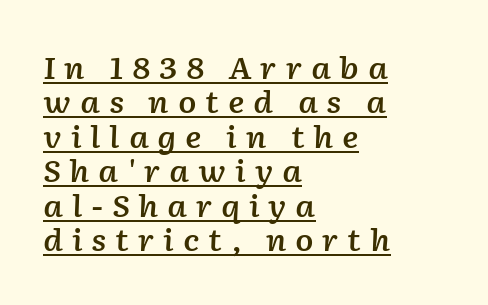
{"italic": "yes", "lean": "right", "slant_degrees": 2, "bold": "semi", "weight": "semibold", "width": "normal", "stroke_contrast": "low", "x_height": "medium", "monospaced": "no", "underline": "yes", "align": "left", "line_spacing": "tight", "line_spacing_ratio": 1.15, "letter_spacing": "wide", "letter_spacing_em": 0.29, "glyph_px": 30}
